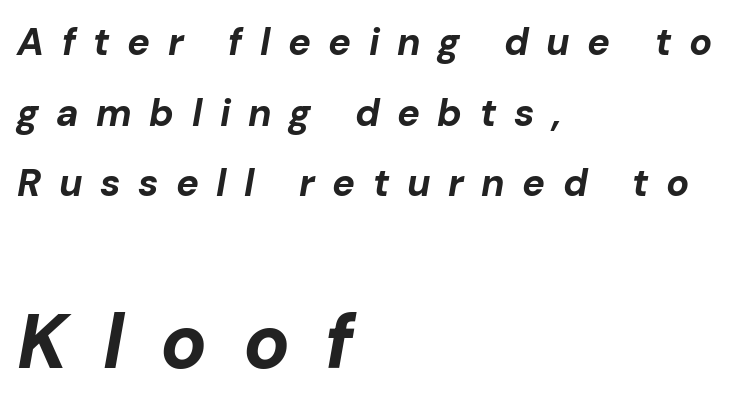
Q: Is the text bold? A: Yes.
Q: Is the text italic (slanted)? A: Yes, it leans right by about 10 degrees.
Q: Is the text underlined? A: No.
Q: How is the paragraph aligned? A: Left-aligned.
Q: Is the spacing between letters normal or unusually wide? A: Unusually wide.
Q: Which block of text is set in a larger size, the first (top) or the second (bottom)? A: The second (bottom) one.
Q: Width (condensed, normal, or wide)? A: Normal.
Q: Stroke contrast? A: Low.
Q: x-height? A: Medium.
Q: Monospaced? A: No.
